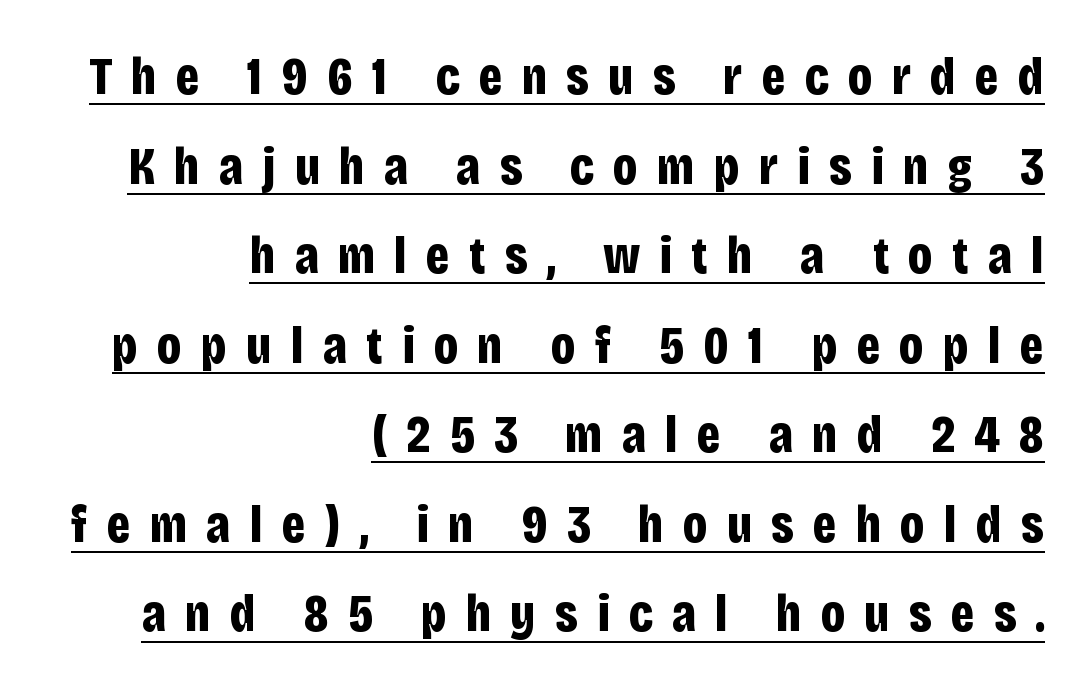
Nope, not italic — everything's standing straight. The typesetting leans heavy: a genuine bold. A typesetter would call this leading conventional body-copy spacing. Students, observe the line beneath the letters — that is underlining. Where is the straight margin? On the right. Varying glyph widths throughout — classic text-font behaviour.
